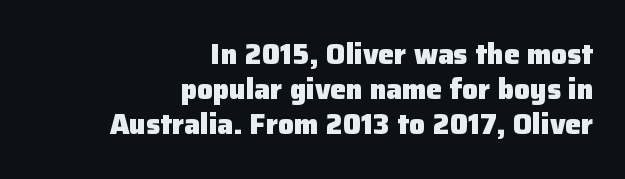
{"serif": "no", "italic": "no", "bold": "yes", "weight": "heavy", "width": "normal", "stroke_contrast": "low", "x_height": "medium", "monospaced": "no", "underline": "no", "align": "right", "line_spacing": "normal", "line_spacing_ratio": 1.25, "letter_spacing": "normal", "letter_spacing_em": 0.0, "glyph_px": 28}
